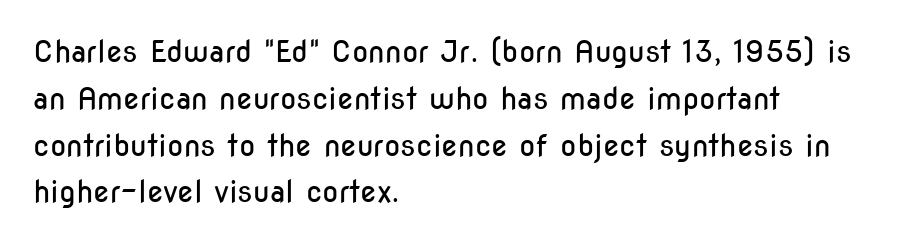
The image shows 30 px regular-weight, condensed sans-serif type, upright; set left-aligned, normal line spacing (1.56x), normal letter spacing, not underlined; low stroke contrast and a medium x-height.
